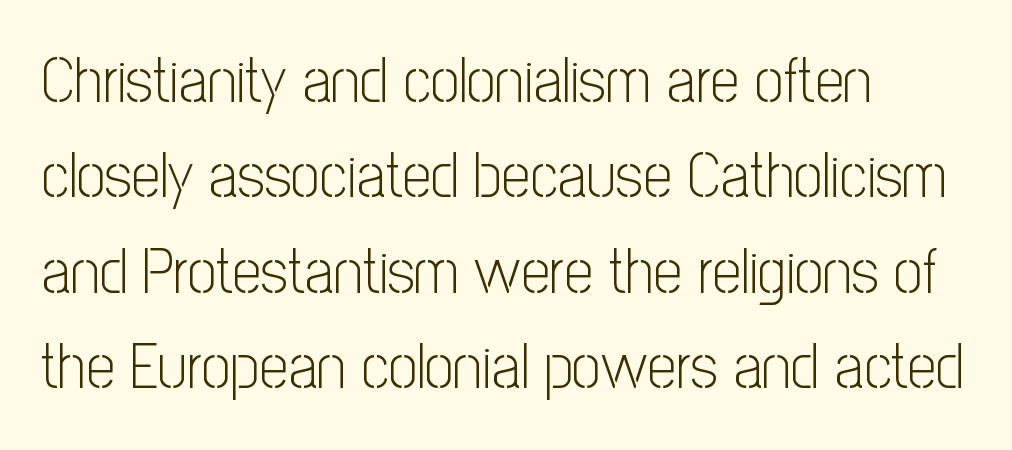
Q: Is the text bold? A: No.
Q: Is the text italic (slanted)? A: No, it is upright.
Q: Is the typeface a serif or a sans-serif typeface? A: Sans-serif.
Q: Is the text underlined? A: No.
Q: How is the paragraph aligned? A: Left-aligned.
Q: Is the spacing between letters normal or unusually wide? A: Normal.
Q: Is the spacing between lines tight, normal or loose? A: Normal.
Q: Width (condensed, normal, or wide)? A: Condensed.
Q: Stroke contrast? A: Low.
Q: x-height? A: Medium.
Q: Monospaced? A: No.
